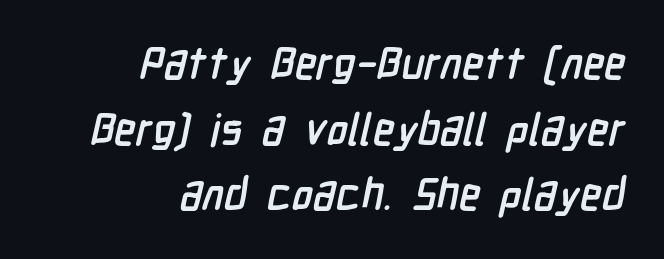
{"serif": "no", "bold": "yes", "weight": "semibold", "width": "condensed", "stroke_contrast": "low", "x_height": "medium", "monospaced": "no", "underline": "no", "align": "right", "line_spacing": "normal", "line_spacing_ratio": 1.49, "letter_spacing": "normal", "letter_spacing_em": 0.0, "glyph_px": 44}
